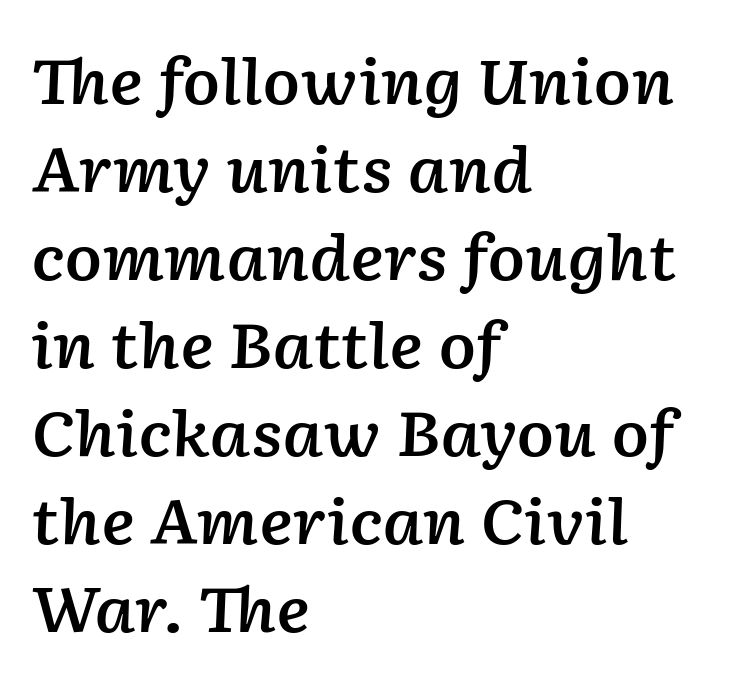
Q: Is the text bold? A: Semi-bold.
Q: Is the text italic (slanted)? A: Yes, it leans right by about 2 degrees.
Q: Is the text underlined? A: No.
Q: How is the paragraph aligned? A: Left-aligned.
Q: Is the spacing between letters normal or unusually wide? A: Normal.
Q: Is the spacing between lines tight, normal or loose? A: Normal.
Q: Width (condensed, normal, or wide)? A: Normal.
Q: Stroke contrast? A: Low.
Q: x-height? A: Medium.
Q: Monospaced? A: No.
